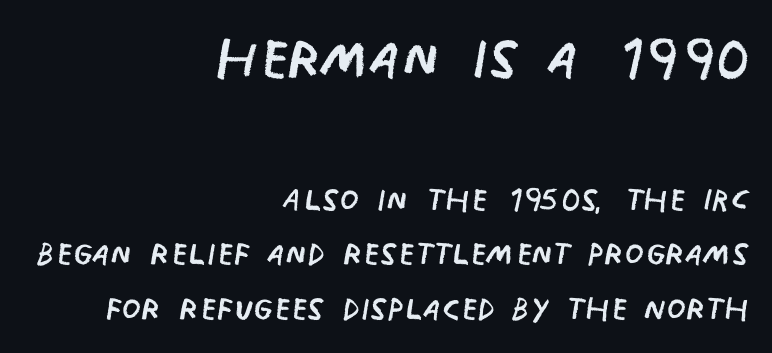
The image shows 77 px regular-weight, condensed sans-serif type; set right-aligned, line spacing 1.23x, normal letter spacing, not underlined; the first (top) block is 1.75x larger; low stroke contrast and a large x-height.
